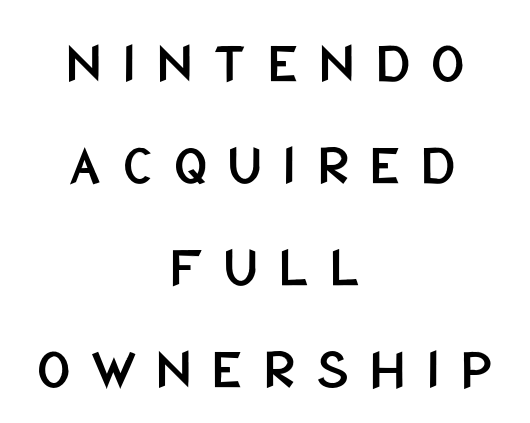
Q: Is the text italic (slanted)? A: No, it is upright.
Q: Is the typeface a serif or a sans-serif typeface? A: Sans-serif.
Q: Is the text underlined? A: No.
Q: How is the paragraph aligned? A: Centered.
Q: Is the spacing between letters normal or unusually wide? A: Unusually wide.
Q: Width (condensed, normal, or wide)? A: Condensed.
Q: Stroke contrast? A: Low.
Q: x-height? A: Large.
Q: Monospaced? A: No.
